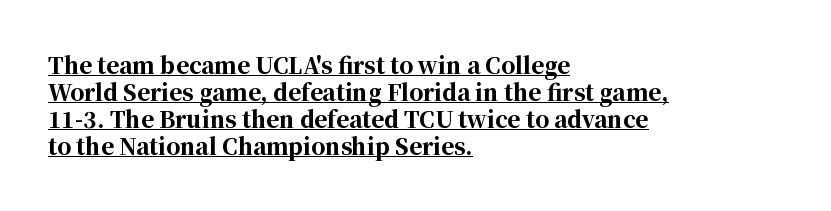
The image shows 22 px bold type, upright; set left-aligned, line spacing 1.23x, normal letter spacing, underlined.
